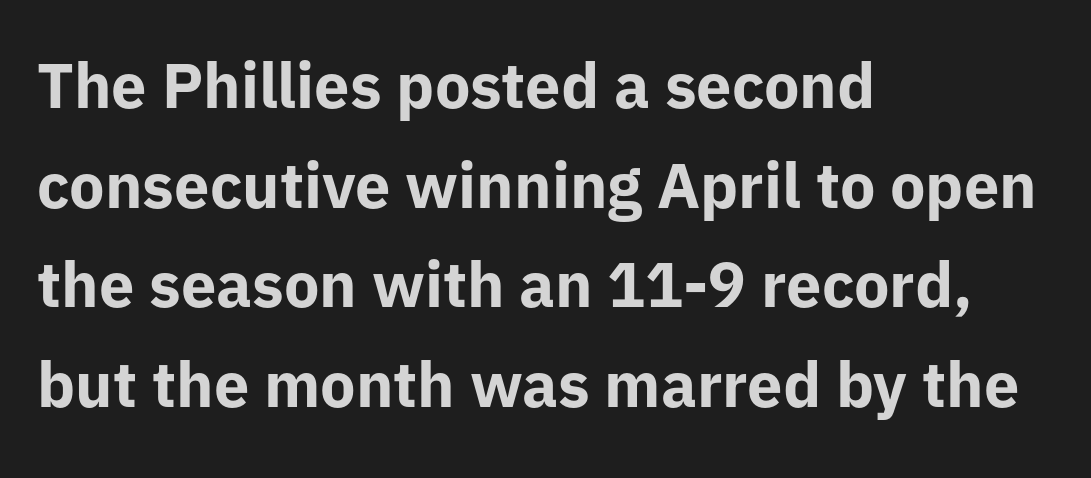
Q: Is the text bold? A: Yes.
Q: Is the text italic (slanted)? A: No, it is upright.
Q: Is the typeface a serif or a sans-serif typeface? A: Sans-serif.
Q: Is the text underlined? A: No.
Q: How is the paragraph aligned? A: Left-aligned.
Q: Is the spacing between letters normal or unusually wide? A: Normal.
Q: Is the spacing between lines tight, normal or loose? A: Normal.
Q: Width (condensed, normal, or wide)? A: Normal.
Q: Stroke contrast? A: Low.
Q: x-height? A: Medium.
Q: Monospaced? A: No.
